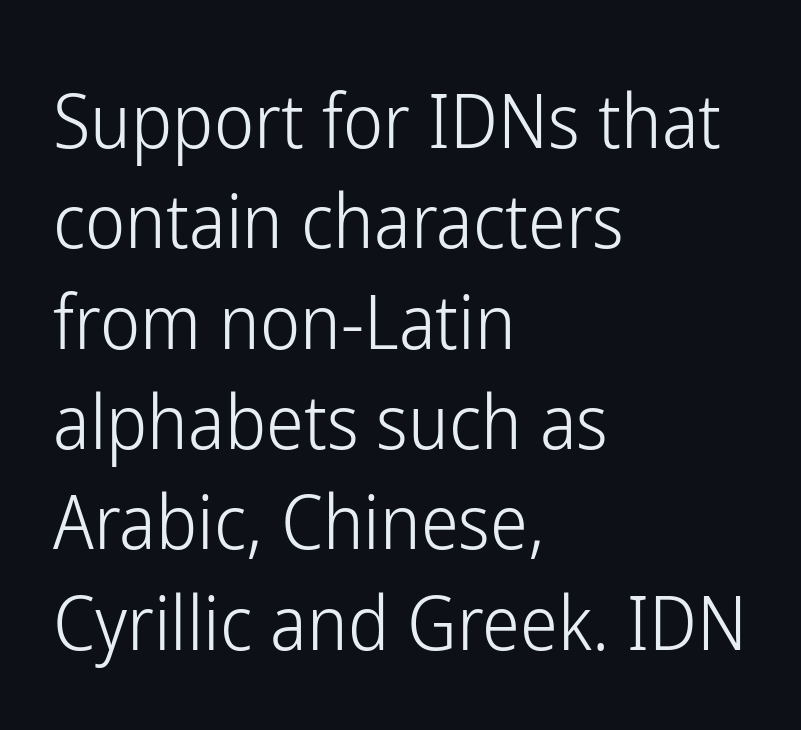
The lettering stays uniformly vertical, giving the passage a roman look. Honestly, there is no underline to notice here at all. Does extra space separate the letters? No, they use regular spacing. A typesetter would label this face a sans.
